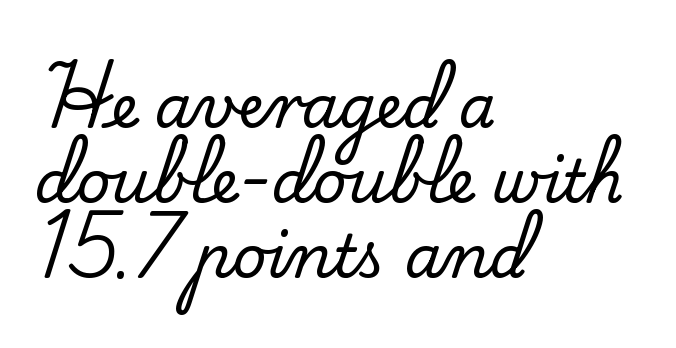
{"serif": "yes", "width": "normal", "stroke_contrast": "low", "x_height": "small", "monospaced": "no", "underline": "no", "align": "left", "line_spacing": "normal", "line_spacing_ratio": 1.27, "letter_spacing": "normal", "letter_spacing_em": 0.0, "glyph_px": 59}
